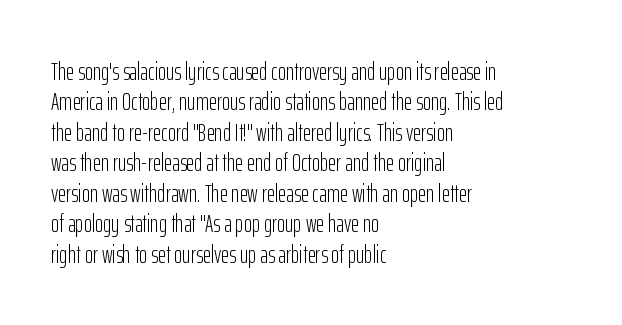
Nope, not italic — everything's standing straight. Only glyphs here, with clear space below each row. Leftover space on each line is placed entirely after the last word. The gaps between neighbouring characters are ordinary and unremarkable. A light-to-regular cut is what we see here.
